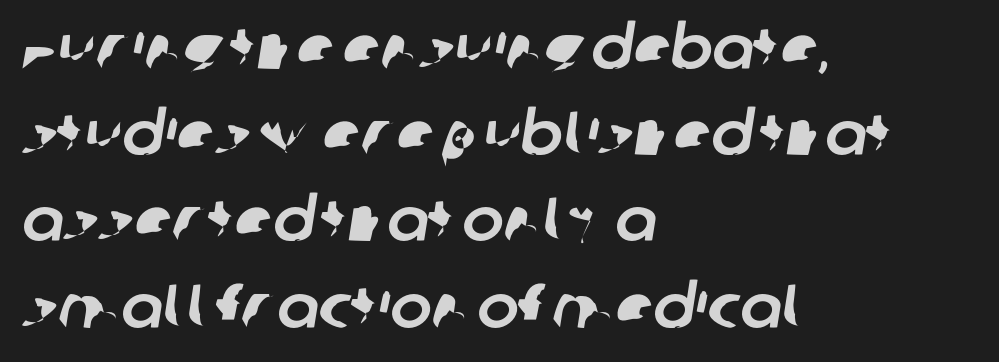
{"serif": "no", "width": "normal", "stroke_contrast": "low", "x_height": "large", "monospaced": "no", "underline": "no", "align": "left", "line_spacing": "normal", "line_spacing_ratio": 1.39, "letter_spacing": "normal", "letter_spacing_em": 0.0, "glyph_px": 62}
